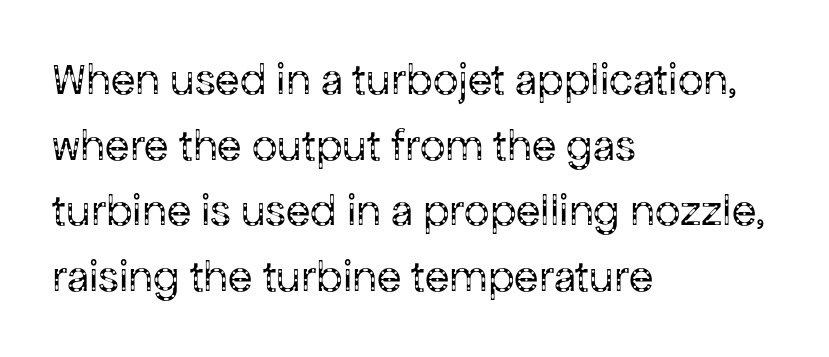
{"serif": "no", "italic": "no", "bold": "no", "weight": "regular", "width": "normal", "stroke_contrast": "low", "x_height": "medium", "monospaced": "no", "underline": "no", "align": "left", "line_spacing": "normal", "line_spacing_ratio": 1.46, "letter_spacing": "normal", "letter_spacing_em": 0.0, "glyph_px": 45}
